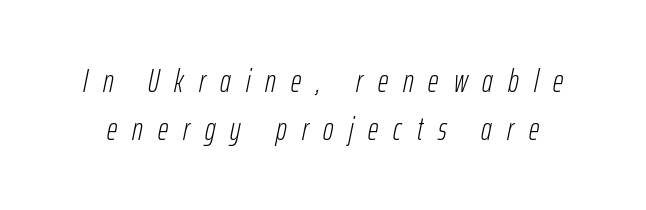
{"italic": "yes", "lean": "right", "slant_degrees": 12, "bold": "no", "weight": "light", "width": "condensed", "stroke_contrast": "low", "x_height": "medium", "monospaced": "no", "underline": "no", "line_spacing": "normal", "line_spacing_ratio": 1.5, "letter_spacing": "wide", "letter_spacing_em": 0.47, "glyph_px": 32}
